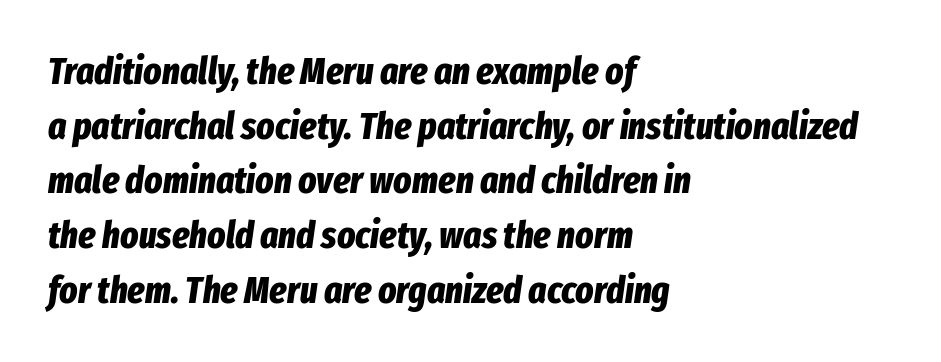
The rendering applies a slant to the glyphs. The paragraph shown leans on its left margin. Students, this is bold: see how much ink each stroke carries. The space directly below the letters is spotless. Students, note that the glyphs here touch the page at normal intervals. Reading down the column, the eye jumps a familiar distance to each next line.
